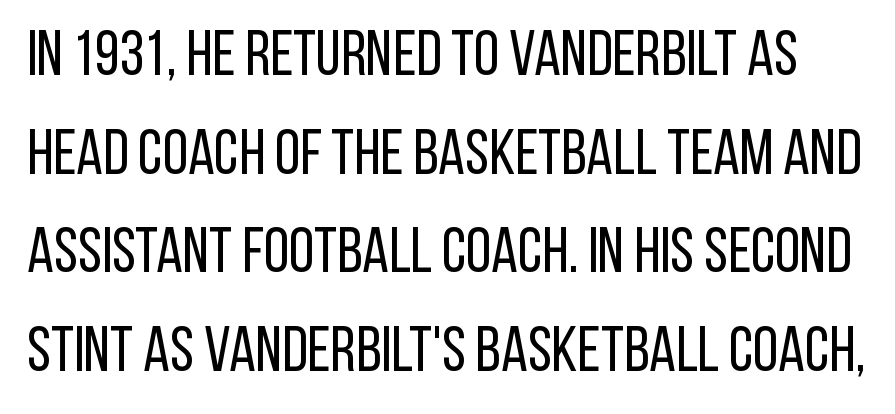
The image shows 64 px regular-weight, condensed sans-serif type, upright; set normal line spacing (1.54x), normal letter spacing, not underlined; low stroke contrast and a large x-height.
